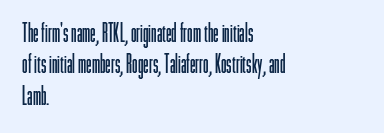
{"italic": "no", "bold": "no", "underline": "no", "align": "left", "line_spacing": "normal", "line_spacing_ratio": 1.26, "letter_spacing": "normal", "letter_spacing_em": 0.0, "glyph_px": 25}
